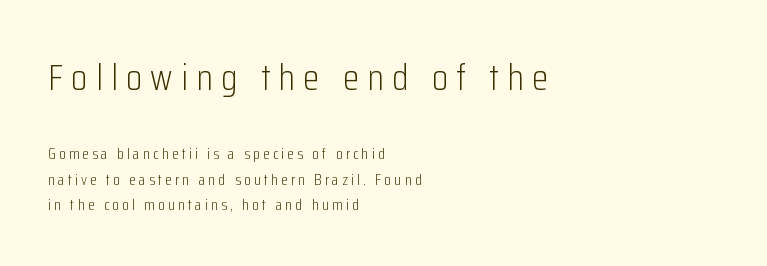
Q: Is the text bold? A: No.
Q: Is the text italic (slanted)? A: No, it is upright.
Q: Is the typeface a serif or a sans-serif typeface? A: Sans-serif.
Q: Is the text underlined? A: No.
Q: How is the paragraph aligned? A: Left-aligned.
Q: Is the spacing between letters normal or unusually wide? A: Unusually wide.
Q: Which block of text is set in a larger size, the first (top) or the second (bottom)? A: The first (top) one.
Q: Width (condensed, normal, or wide)? A: Condensed.
Q: Stroke contrast? A: Low.
Q: x-height? A: Medium.
Q: Monospaced? A: No.
